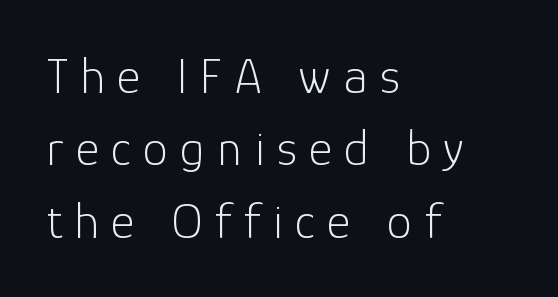
Characters remain perfectly vertical along every line. A sans-serif font was chosen for this passage. These lines are rendered in a variable-pitch font. Stroke thickness stays within the range of a standard reading face or lighter.
